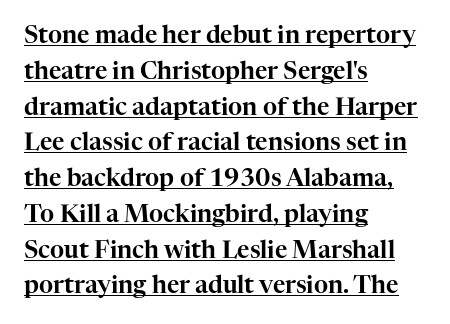
The image shows 24 px text type, upright; set left-aligned, normal line spacing (1.49x), normal letter spacing, underlined.
